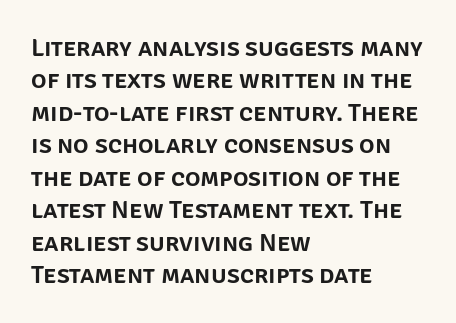
The image shows 26 px text type, upright; set left-aligned, normal line spacing (1.25x), normal letter spacing, not underlined.
